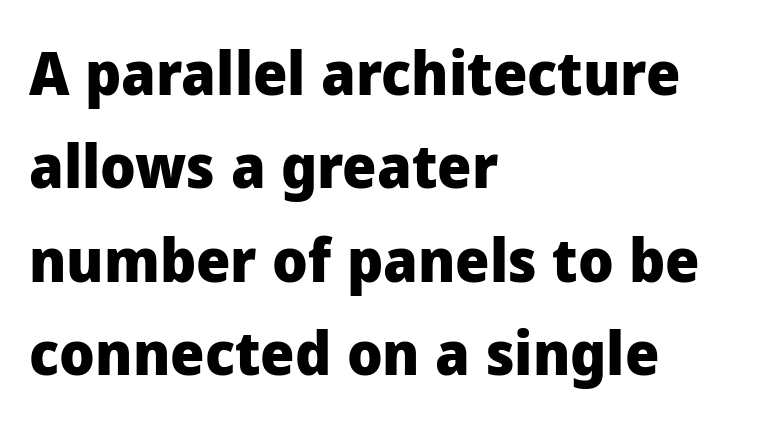
The image shows 61 px heavy sans-serif type, upright; set left-aligned, normal line spacing (1.53x), normal letter spacing, not underlined; low stroke contrast and a medium x-height.
